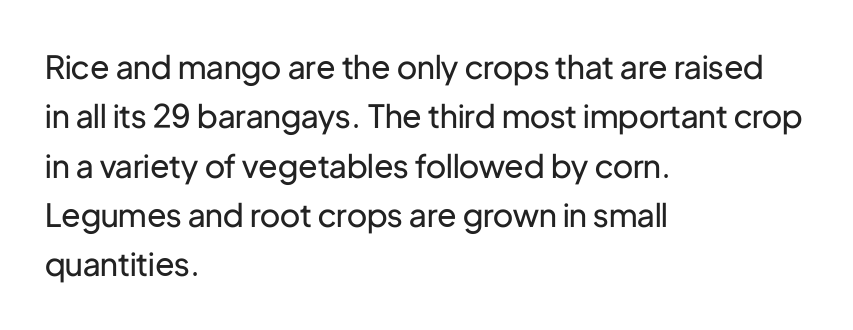
{"serif": "no", "italic": "no", "bold": "no", "weight": "regular", "width": "normal", "stroke_contrast": "low", "x_height": "medium", "monospaced": "no", "underline": "no", "align": "left", "line_spacing": "normal", "line_spacing_ratio": 1.54, "letter_spacing": "normal", "letter_spacing_em": 0.0, "glyph_px": 32}
